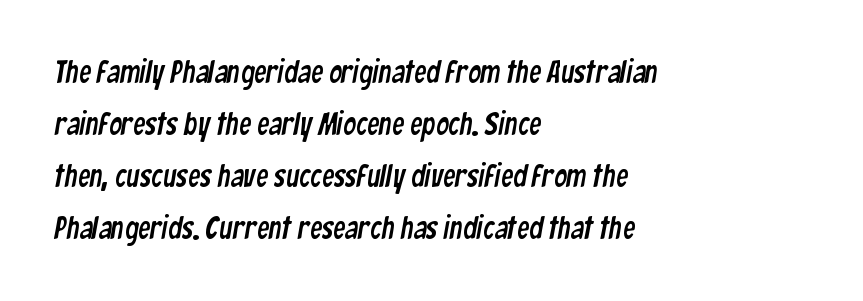
The image shows 31 px condensed sans-serif type; set left-aligned, normal line spacing (1.68x), normal letter spacing, not underlined; low stroke contrast and a medium x-height.
